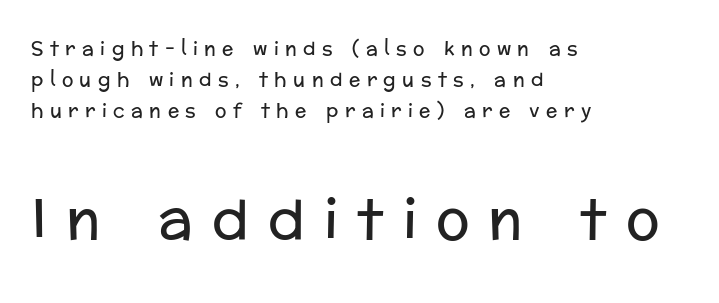
{"serif": "no", "italic": "no", "bold": "no", "weight": "regular", "width": "normal", "stroke_contrast": "low", "x_height": "medium", "monospaced": "no", "underline": "no", "align": "left", "line_spacing": "normal", "line_spacing_ratio": 1.64, "letter_spacing": "wide", "letter_spacing_em": 0.34, "larger_block": "second", "size_ratio": 2.95, "glyph_px": 56}
